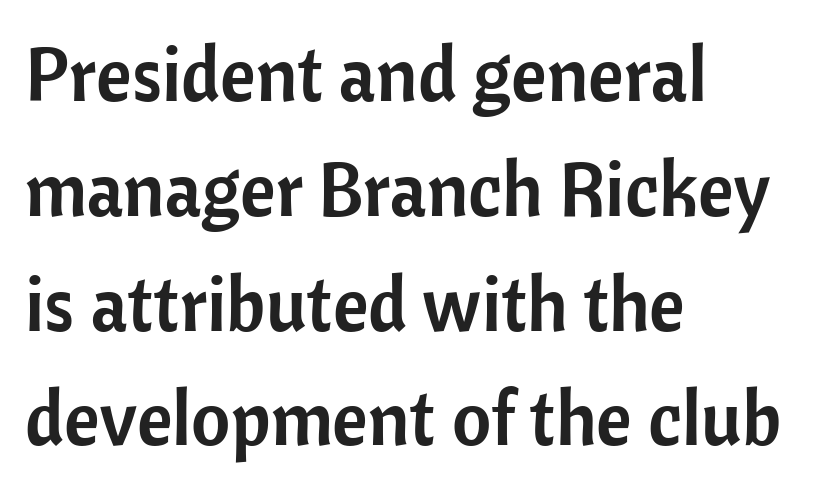
Q: Is the text italic (slanted)? A: No, it is upright.
Q: Is the typeface a serif or a sans-serif typeface? A: Sans-serif.
Q: Is the text underlined? A: No.
Q: How is the paragraph aligned? A: Left-aligned.
Q: Is the spacing between letters normal or unusually wide? A: Normal.
Q: Is the spacing between lines tight, normal or loose? A: Normal.
Q: Width (condensed, normal, or wide)? A: Normal.
Q: Stroke contrast? A: Low.
Q: x-height? A: Medium.
Q: Monospaced? A: No.
